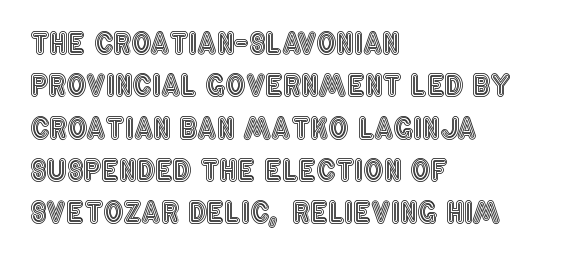
The image shows 28 px condensed type, upright; set left-aligned, normal line spacing (1.51x), normal letter spacing, not underlined; a large x-height.
